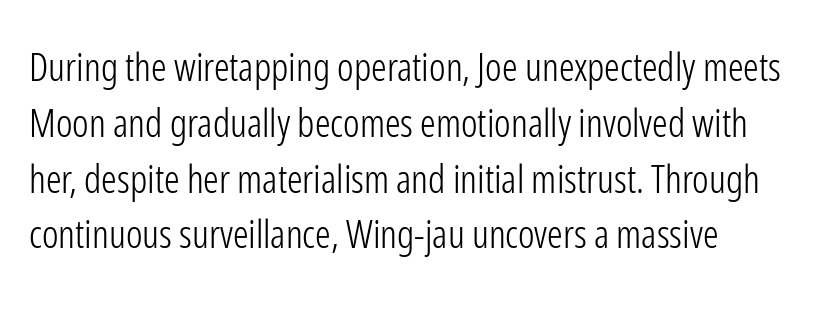
{"serif": "no", "italic": "no", "bold": "no", "weight": "light", "width": "condensed", "stroke_contrast": "low", "x_height": "medium", "monospaced": "no", "underline": "no", "align": "left", "line_spacing": "normal", "line_spacing_ratio": 1.43, "letter_spacing": "normal", "letter_spacing_em": 0.0, "glyph_px": 39}
